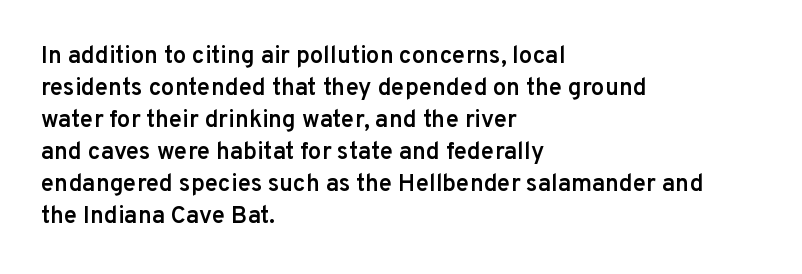
{"italic": "no", "bold": "semi", "underline": "no", "align": "left", "line_spacing": "normal", "line_spacing_ratio": 1.33, "letter_spacing": "normal", "letter_spacing_em": 0.0, "glyph_px": 24}
